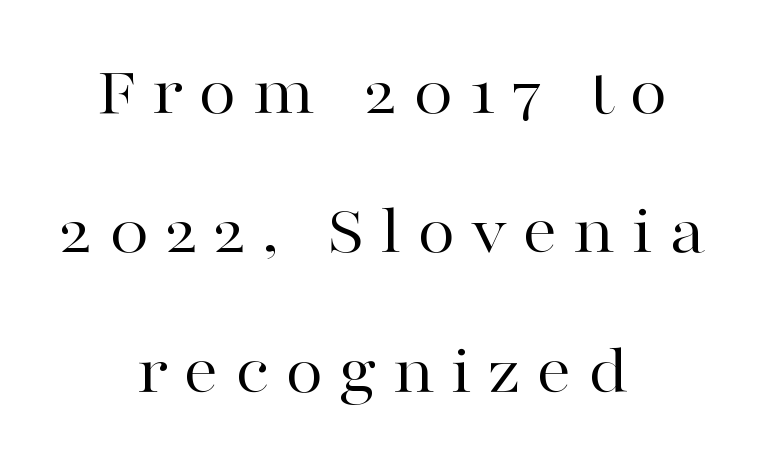
Q: Is the text bold? A: No.
Q: Is the text italic (slanted)? A: No, it is upright.
Q: Is the typeface a serif or a sans-serif typeface? A: Serif.
Q: Is the text underlined? A: No.
Q: How is the paragraph aligned? A: Centered.
Q: Is the spacing between letters normal or unusually wide? A: Unusually wide.
Q: Is the spacing between lines tight, normal or loose? A: Loose.
Q: Width (condensed, normal, or wide)? A: Wide.
Q: Stroke contrast? A: High.
Q: x-height? A: Medium.
Q: Monospaced? A: No.
